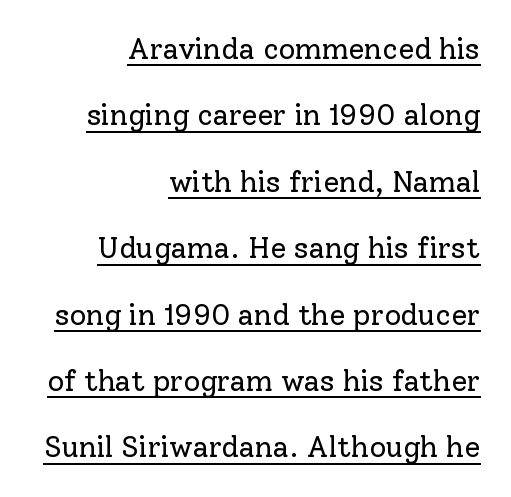
The passage shown is not bold in any degree. Nope, not italic — everything's standing straight. Leading: increased. Teacher's note: observe the even right margin — that is flush-right alignment. Compared with typical body copy, the letter spacing here is the same. Letterform terminals end in serifs throughout the passage.
